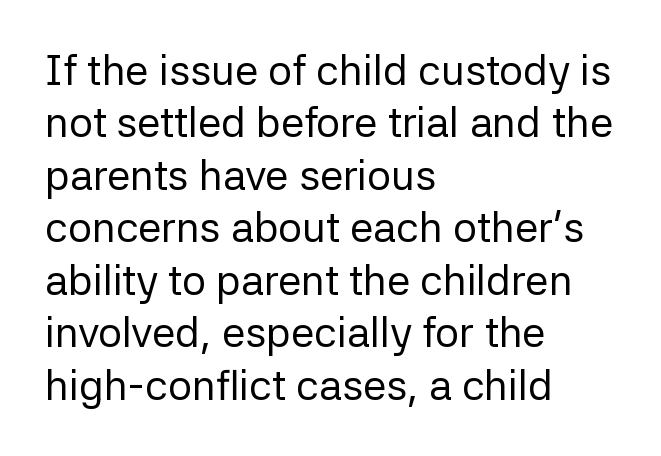
The image shows 42 px regular-weight sans-serif type, upright; set left-aligned, normal line spacing (1.25x), normal letter spacing, not underlined; low stroke contrast and a medium x-height.
